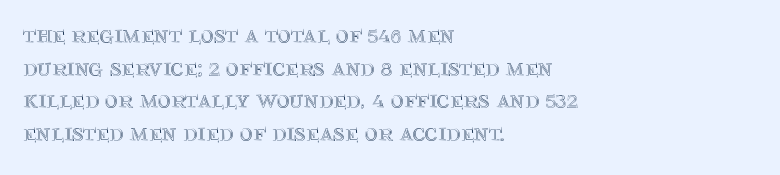
The image shows 25 px text type, upright; set left-aligned, normal line spacing (1.31x), normal letter spacing, not underlined.
